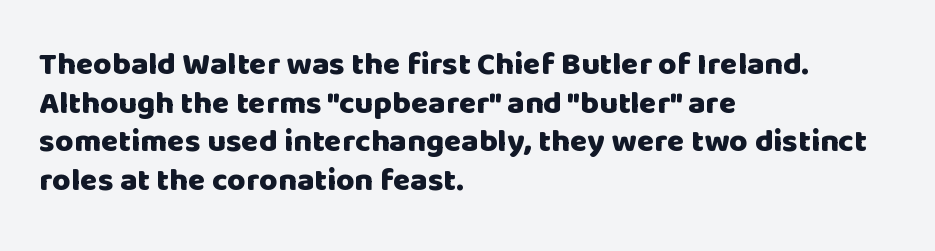
Each word holds together tightly as a unit, with standard inter-letter gaps. Italic? Not at all — the glyphs are vertical. Every letter is thick-stroked: bold, no question. Descender tails drop into unmarked territory.
